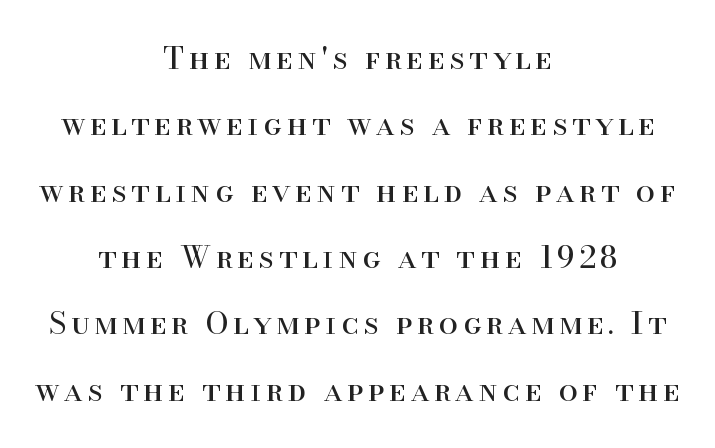
Unmarked baselines from the first word to the last. Is there any slant? The stems are plumb. Is the stroke heavy? The answer is a plain regular-or-lighter. This sample uses a serif face. Line starts and ends both wander, symmetrically. The rendering uses natural spacing where letterforms have individual widths.
